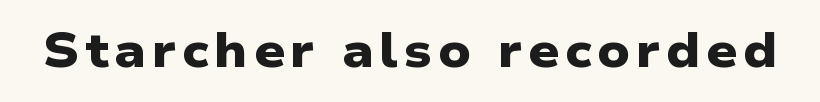
Just letters on the line, the space beneath them empty. The glyphs have the mass of a bold cut. Serifs: no, the terminals of the letterforms are clean. Proportional: the letters do not fall into vertical columns.
